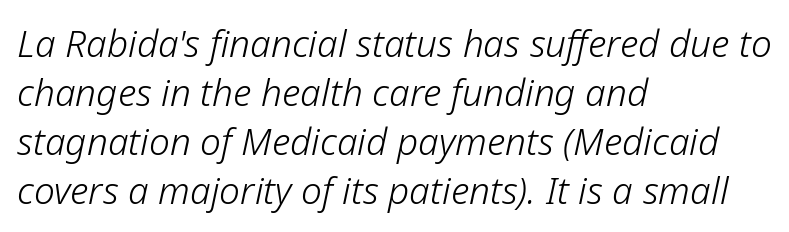
The image shows 37 px light type, italic (leaning right); set left-aligned, normal line spacing (1.32x), normal letter spacing, not underlined; low stroke contrast and a medium x-height.
